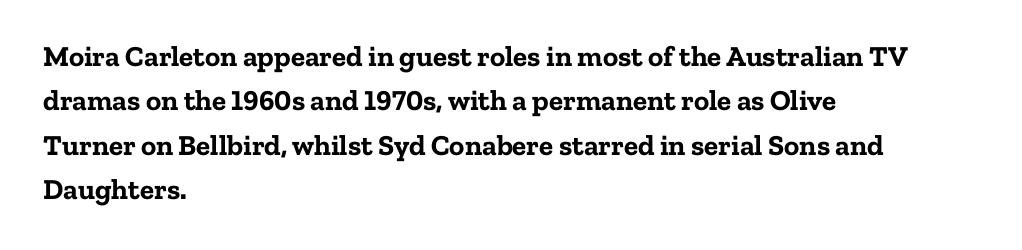
Varying glyph widths throughout — classic text-font behaviour. Stroke thickness is high; the sample reads as a true bold. Caption: multi-line text, flush left, ragged right. I'd call this a serif setting — the letters wear small feet. Letter spacing: default. The passage shown is not underscored anywhere.
